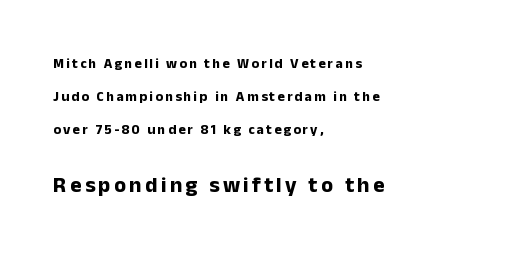
Q: Is the text bold? A: Yes.
Q: Is the text italic (slanted)? A: No, it is upright.
Q: Is the text underlined? A: No.
Q: How is the paragraph aligned? A: Left-aligned.
Q: Is the spacing between lines tight, normal or loose? A: Loose.
Q: Which block of text is set in a larger size, the first (top) or the second (bottom)? A: The second (bottom) one.
